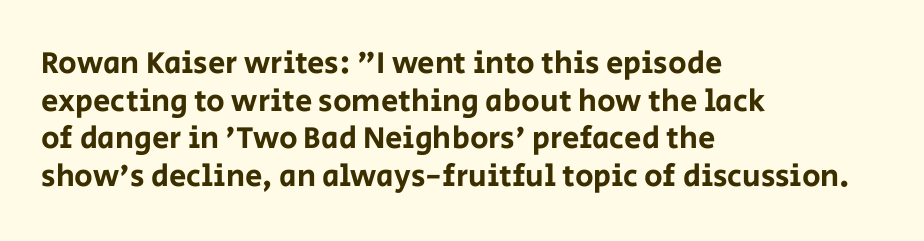
The image shows 31 px sans-serif type, upright; set left-aligned, line spacing 1.21x, normal letter spacing, not underlined; low stroke contrast and a large x-height.
